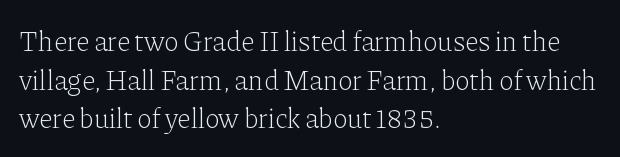
{"serif": "yes", "italic": "no", "bold": "no", "weight": "light", "width": "normal", "stroke_contrast": "low", "x_height": "medium", "monospaced": "no", "underline": "no", "align": "left", "line_spacing": "normal", "line_spacing_ratio": 1.38, "letter_spacing": "normal", "letter_spacing_em": 0.0, "glyph_px": 28}
